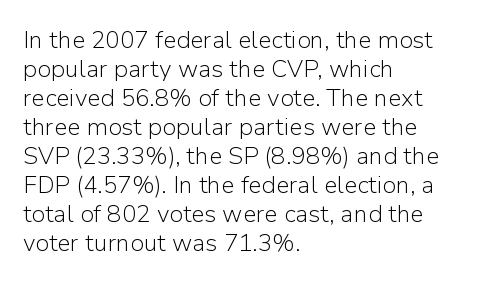
The image shows 24 px text type, upright; set left-aligned, line spacing 1.21x, normal letter spacing, not underlined.
